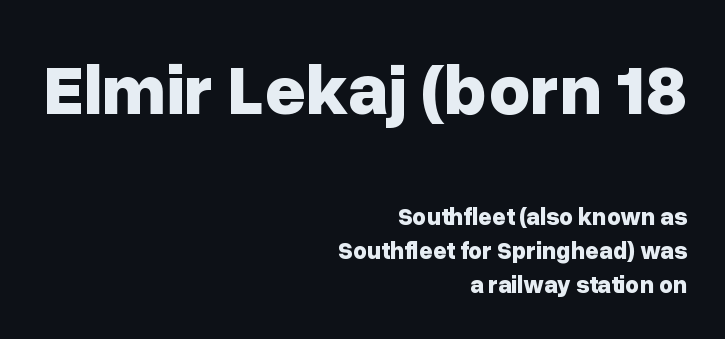
{"serif": "no", "italic": "no", "bold": "yes", "weight": "bold", "width": "normal", "stroke_contrast": "low", "x_height": "medium", "monospaced": "no", "underline": "no", "align": "right", "line_spacing": "normal", "line_spacing_ratio": 1.43, "letter_spacing": "normal", "letter_spacing_em": 0.0, "larger_block": "first", "size_ratio": 3.0, "glyph_px": 72}
